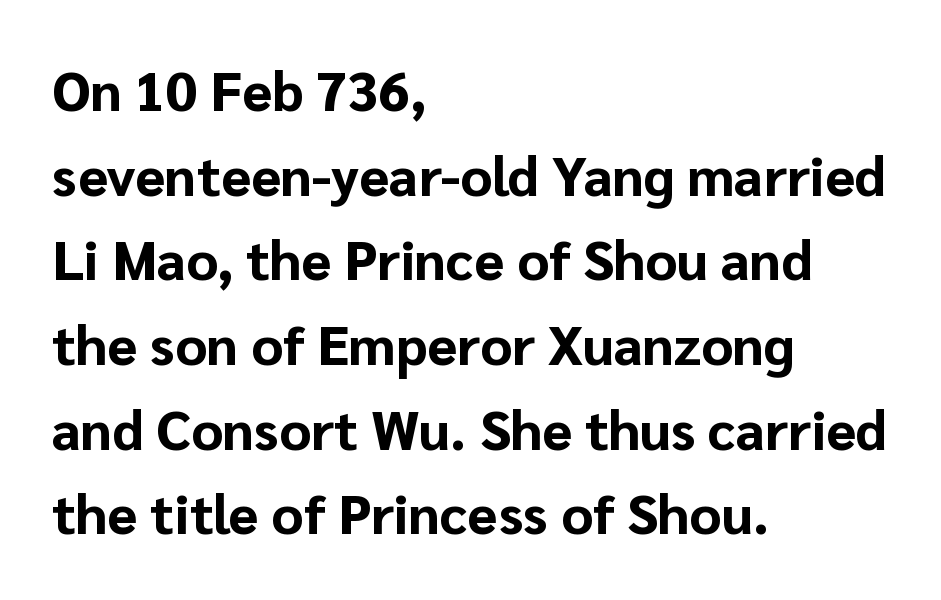
Q: Is the text bold? A: Yes.
Q: Is the text italic (slanted)? A: No, it is upright.
Q: Is the typeface a serif or a sans-serif typeface? A: Sans-serif.
Q: Is the text underlined? A: No.
Q: How is the paragraph aligned? A: Left-aligned.
Q: Is the spacing between letters normal or unusually wide? A: Normal.
Q: Is the spacing between lines tight, normal or loose? A: Normal.
Q: Width (condensed, normal, or wide)? A: Normal.
Q: Stroke contrast? A: Low.
Q: x-height? A: Medium.
Q: Monospaced? A: No.
